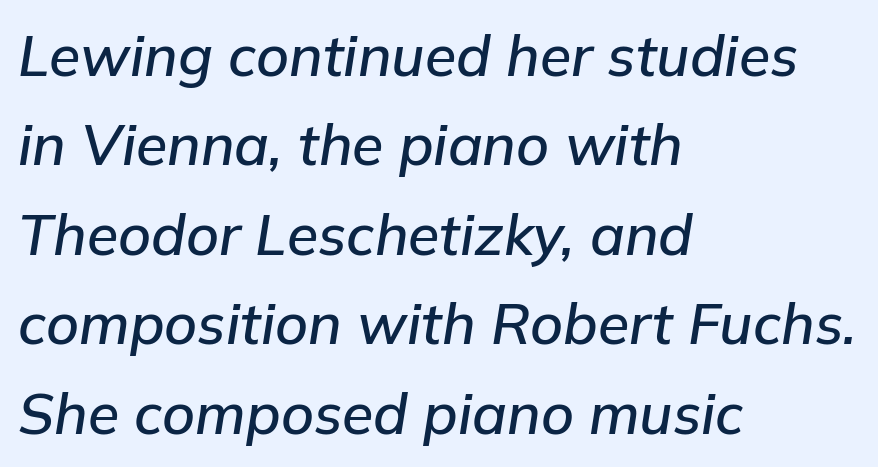
Q: Is the text italic (slanted)? A: Yes, it leans right by about 9 degrees.
Q: Is the text underlined? A: No.
Q: How is the paragraph aligned? A: Left-aligned.
Q: Is the spacing between letters normal or unusually wide? A: Normal.
Q: Is the spacing between lines tight, normal or loose? A: Normal.
Q: Width (condensed, normal, or wide)? A: Normal.
Q: Stroke contrast? A: Low.
Q: x-height? A: Medium.
Q: Monospaced? A: No.
